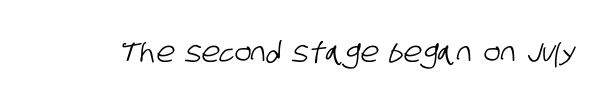
Q: Is the typeface a serif or a sans-serif typeface? A: Sans-serif.
Q: Is the text underlined? A: No.
Q: Is the spacing between letters normal or unusually wide? A: Normal.
Q: Width (condensed, normal, or wide)? A: Condensed.
Q: Stroke contrast? A: Low.
Q: x-height? A: Large.
Q: Monospaced? A: No.
